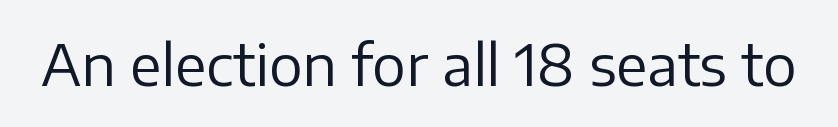
Check where the strokes stop: nothing finishes them off — pure sans. The rendering keeps characters at their native spacing. Lines of text with bare space underneath. No extra ink here — the face is not bold. You could not count columns in this text — the font is proportionally spaced. The axis of the letterforms is exactly vertical.
